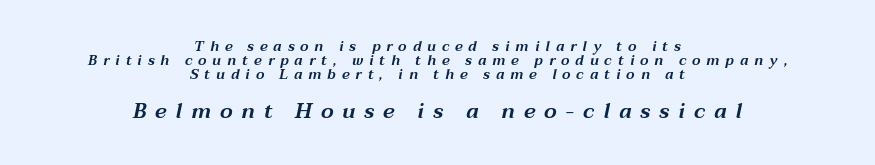
Q: Is the text italic (slanted)? A: Yes, it leans right by about 12 degrees.
Q: Is the text underlined? A: No.
Q: How is the paragraph aligned? A: Centered.
Q: Is the spacing between letters normal or unusually wide? A: Unusually wide.
Q: Is the spacing between lines tight, normal or loose? A: Tight.
Q: Which block of text is set in a larger size, the first (top) or the second (bottom)? A: The second (bottom) one.
